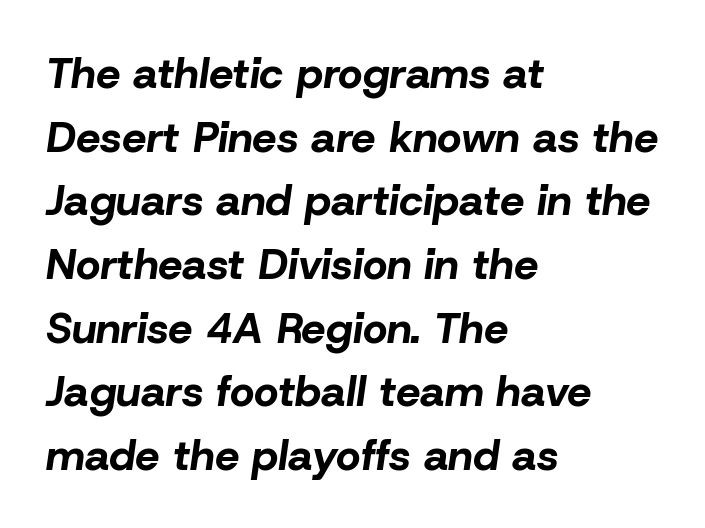
The image shows 43 px bold type, italic (leaning right); set left-aligned, normal line spacing (1.48x), normal letter spacing, not underlined; low stroke contrast and a medium x-height.
